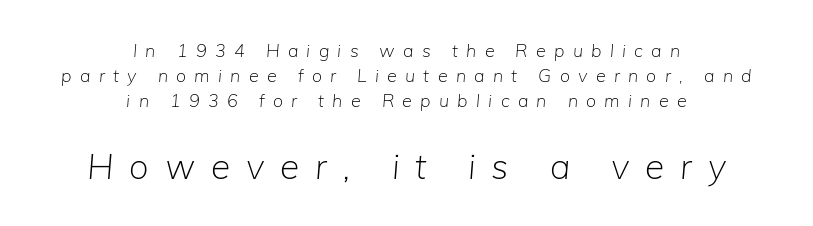
{"italic": "yes", "lean": "right", "slant_degrees": 5, "bold": "no", "weight": "light", "width": "normal", "stroke_contrast": "low", "x_height": "medium", "monospaced": "no", "underline": "no", "align": "center", "line_spacing": "normal", "line_spacing_ratio": 1.4, "letter_spacing": "wide", "letter_spacing_em": 0.46, "larger_block": "second", "size_ratio": 1.94, "glyph_px": 35}
